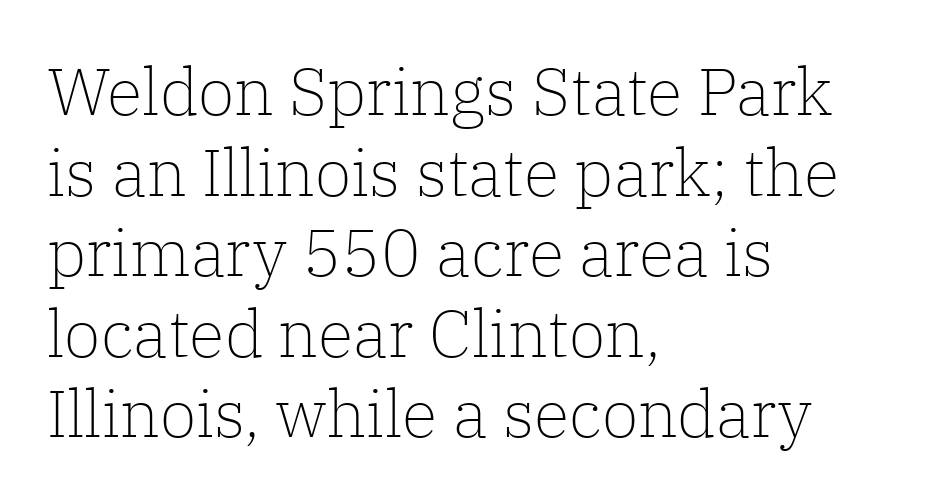
Q: Is the text bold? A: No.
Q: Is the text italic (slanted)? A: No, it is upright.
Q: Is the typeface a serif or a sans-serif typeface? A: Serif.
Q: Is the text underlined? A: No.
Q: How is the paragraph aligned? A: Left-aligned.
Q: Is the spacing between letters normal or unusually wide? A: Normal.
Q: Width (condensed, normal, or wide)? A: Normal.
Q: Stroke contrast? A: Low.
Q: x-height? A: Medium.
Q: Monospaced? A: No.
